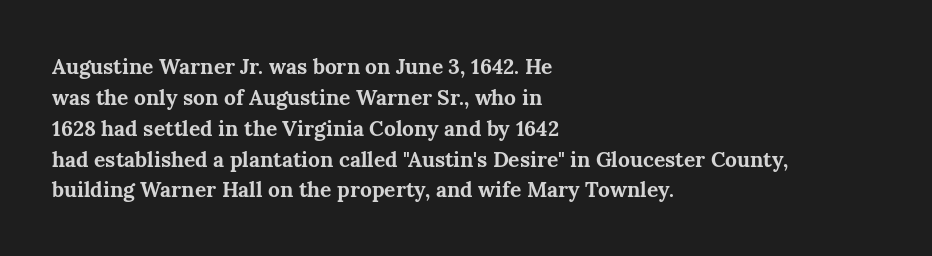
Q: Is the text bold? A: Yes.
Q: Is the text italic (slanted)? A: No, it is upright.
Q: Is the text underlined? A: No.
Q: How is the paragraph aligned? A: Left-aligned.
Q: Is the spacing between letters normal or unusually wide? A: Normal.
Q: Is the spacing between lines tight, normal or loose? A: Normal.
